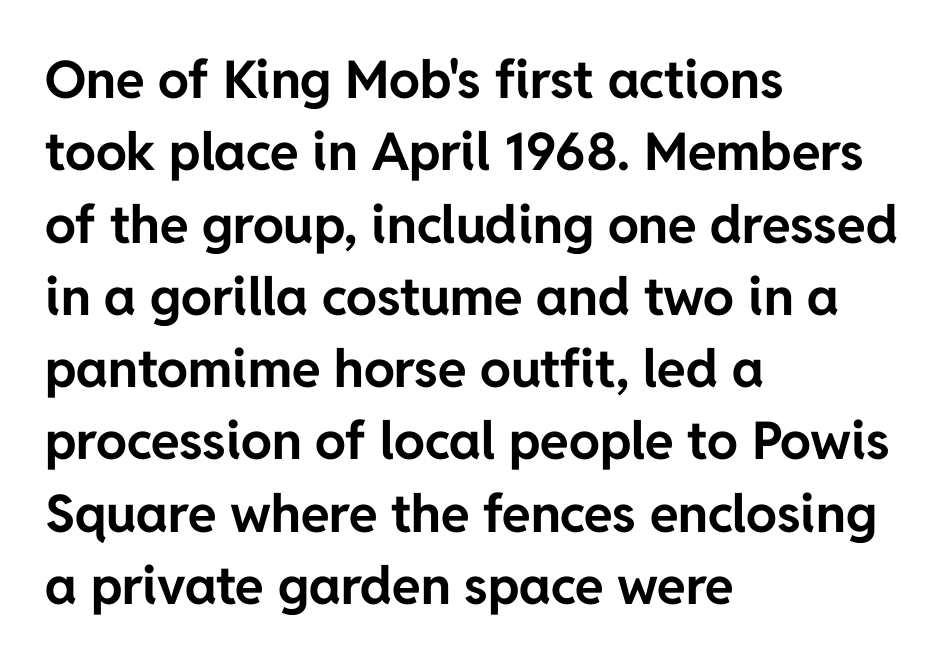
The image shows 52 px bold sans-serif type, upright; set left-aligned, normal line spacing (1.39x), normal letter spacing, not underlined; low stroke contrast and a medium x-height.
